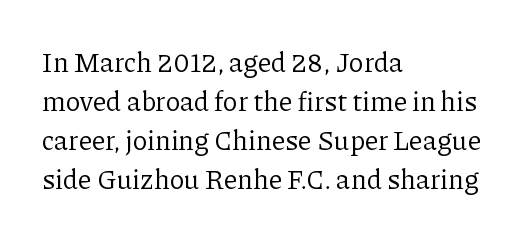
Nothing heavy about these letters — not bold at all. The block of text has a typical density, with ordinary space between rows. Posture: straight, roman, zero tilt. Quick note: underline off. The letterforms sit shoulder to shoulder at normal distance.
